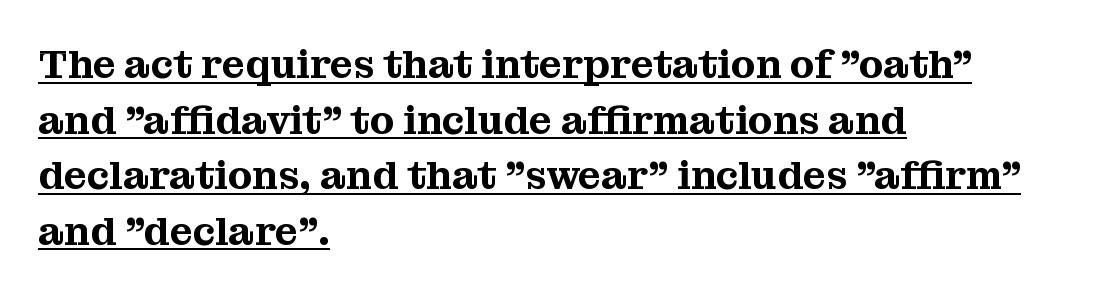
{"serif": "yes", "italic": "no", "width": "normal", "stroke_contrast": "medium", "x_height": "medium", "monospaced": "no", "underline": "yes", "align": "left", "line_spacing": "normal", "line_spacing_ratio": 1.39, "letter_spacing": "normal", "letter_spacing_em": 0.0, "glyph_px": 40}
